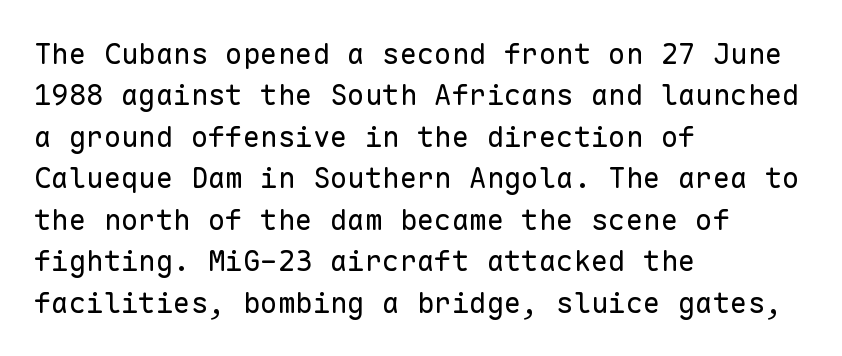
Q: Is the text bold? A: No.
Q: Is the text italic (slanted)? A: No, it is upright.
Q: Is the typeface a serif or a sans-serif typeface? A: Sans-serif.
Q: Is the text underlined? A: No.
Q: How is the paragraph aligned? A: Left-aligned.
Q: Is the spacing between letters normal or unusually wide? A: Normal.
Q: Is the spacing between lines tight, normal or loose? A: Normal.
Q: Width (condensed, normal, or wide)? A: Normal.
Q: Stroke contrast? A: Low.
Q: x-height? A: Medium.
Q: Monospaced? A: Yes.
